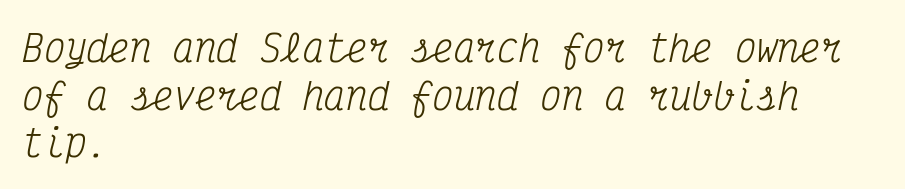
Q: Is the text bold? A: No.
Q: Is the text italic (slanted)? A: Yes, it leans right by about 12 degrees.
Q: Is the typeface a serif or a sans-serif typeface? A: Serif.
Q: Is the text underlined? A: No.
Q: How is the paragraph aligned? A: Left-aligned.
Q: Is the spacing between letters normal or unusually wide? A: Normal.
Q: Is the spacing between lines tight, normal or loose? A: Normal.
Q: Width (condensed, normal, or wide)? A: Condensed.
Q: Stroke contrast? A: Medium.
Q: x-height? A: Medium.
Q: Monospaced? A: Yes.
